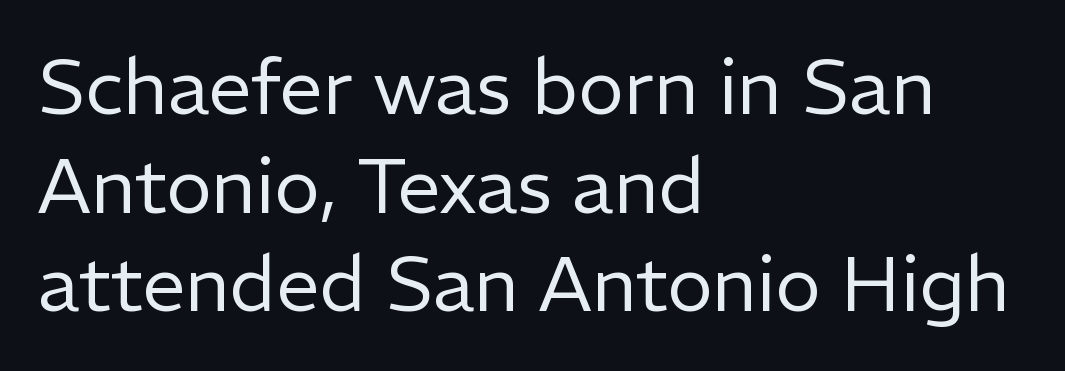
{"serif": "no", "italic": "no", "bold": "no", "weight": "regular", "width": "normal", "stroke_contrast": "low", "x_height": "medium", "monospaced": "no", "underline": "no", "align": "left", "line_spacing": "normal", "line_spacing_ratio": 1.28, "letter_spacing": "normal", "letter_spacing_em": 0.0, "glyph_px": 77}
